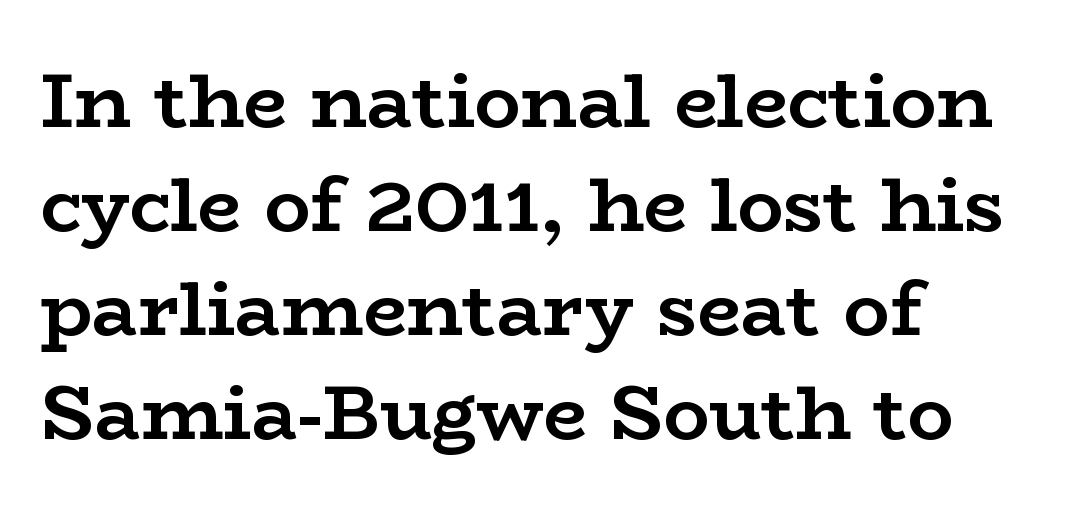
The image shows 77 px semibold, wide serif type, upright; set left-aligned, normal line spacing (1.35x), normal letter spacing, not underlined; low stroke contrast and a medium x-height.
